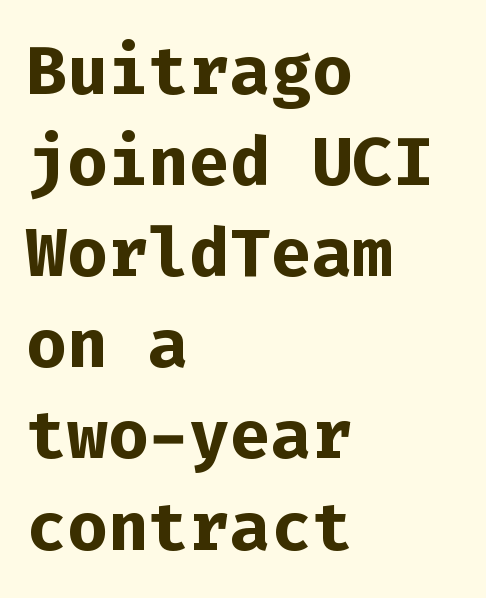
{"serif": "no", "italic": "no", "bold": "yes", "weight": "bold", "width": "normal", "stroke_contrast": "low", "x_height": "medium", "monospaced": "yes", "underline": "no", "align": "left", "line_spacing": "normal", "line_spacing_ratio": 1.34, "letter_spacing": "normal", "letter_spacing_em": 0.0, "glyph_px": 68}
